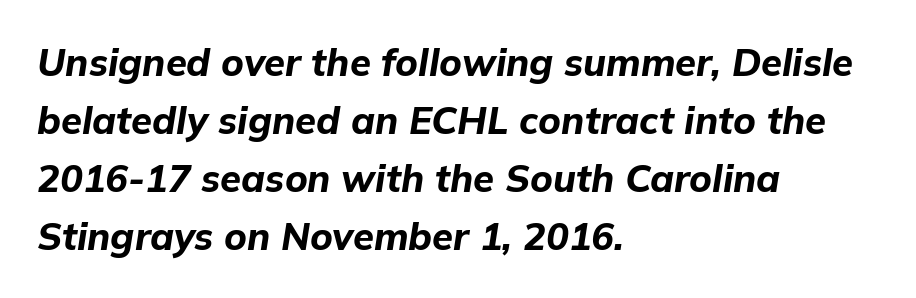
{"italic": "yes", "lean": "right", "slant_degrees": 9, "bold": "yes", "weight": "bold", "width": "normal", "stroke_contrast": "low", "x_height": "medium", "monospaced": "no", "underline": "no", "align": "left", "line_spacing": "normal", "line_spacing_ratio": 1.53, "letter_spacing": "normal", "letter_spacing_em": 0.0, "glyph_px": 38}
